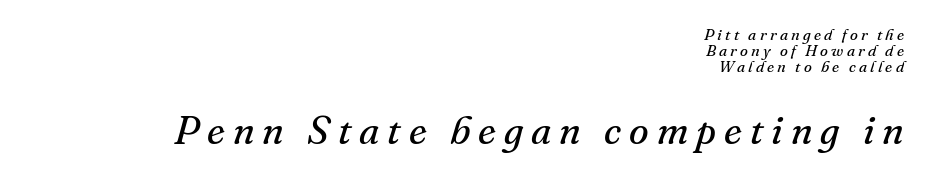
The image shows 40 px regular-weight serif type, italic (leaning right); set right-aligned, tight line spacing (1.0x), unusually wide letter spacing (+0.2 em), not underlined; the second (bottom) block is 2.5x larger; medium stroke contrast and a small x-height.
